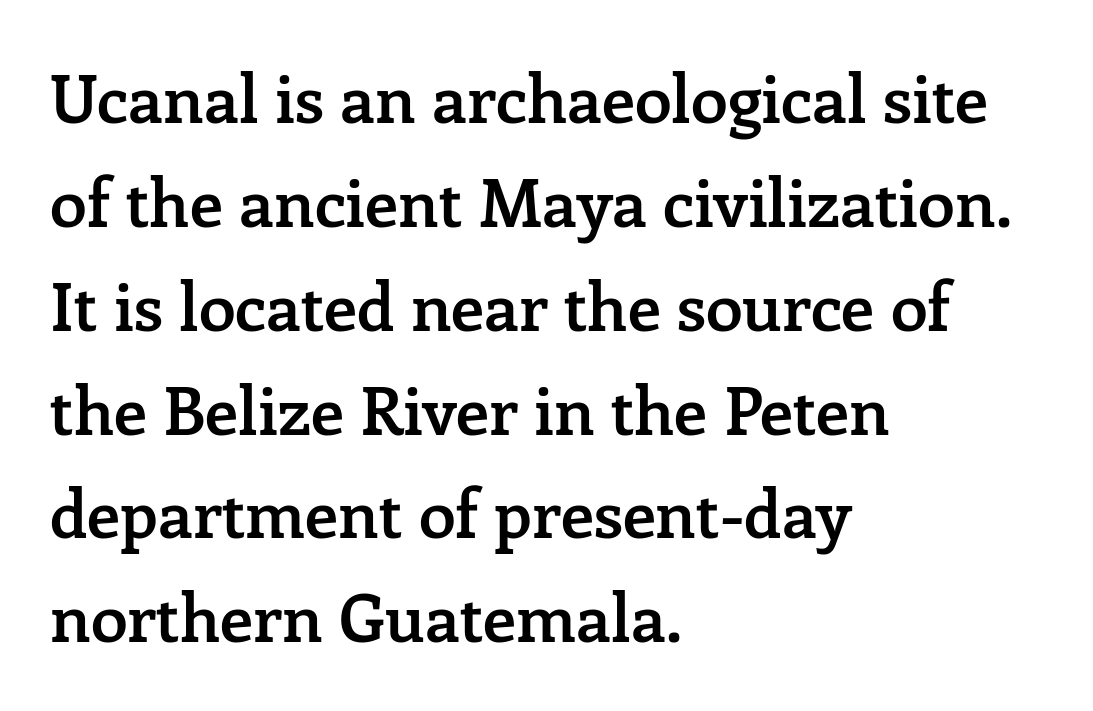
{"serif": "yes", "italic": "no", "bold": "semi", "weight": "semibold", "width": "normal", "stroke_contrast": "low", "x_height": "medium", "monospaced": "no", "underline": "no", "align": "left", "line_spacing": "normal", "line_spacing_ratio": 1.55, "letter_spacing": "normal", "letter_spacing_em": 0.0, "glyph_px": 67}
